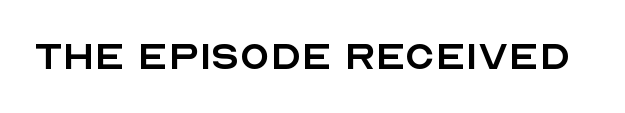
The image shows 49 px regular-weight sans-serif type, upright; set normal letter spacing, not underlined; a large x-height.
